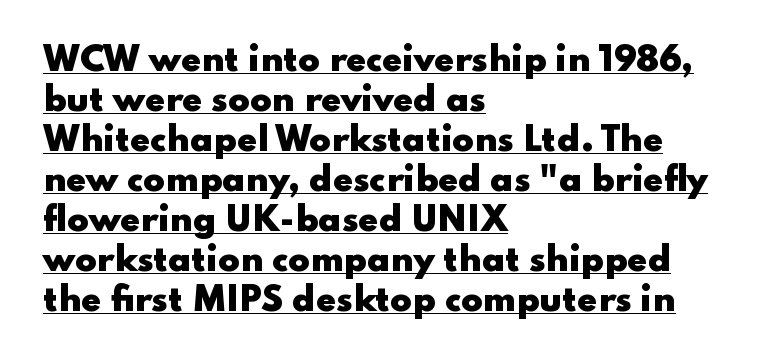
Vertically, the passage feels balanced, rows spaced as you'd expect. This sample uses plain, unmodified letter spacing. Does a line run under the words? Yes, clearly. The rendering uses natural spacing where letterforms have individual widths.
